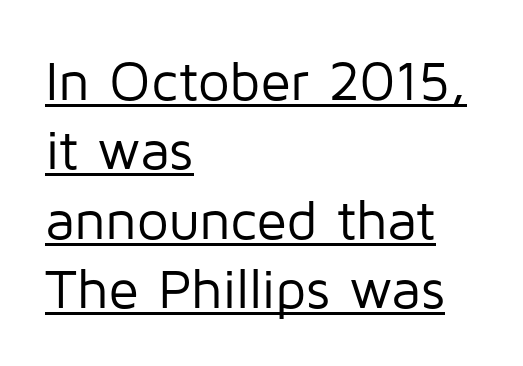
Q: Is the text bold? A: No.
Q: Is the text italic (slanted)? A: No, it is upright.
Q: Is the typeface a serif or a sans-serif typeface? A: Sans-serif.
Q: Is the text underlined? A: Yes.
Q: How is the paragraph aligned? A: Left-aligned.
Q: Is the spacing between letters normal or unusually wide? A: Normal.
Q: Width (condensed, normal, or wide)? A: Normal.
Q: Stroke contrast? A: Low.
Q: x-height? A: Medium.
Q: Monospaced? A: No.
